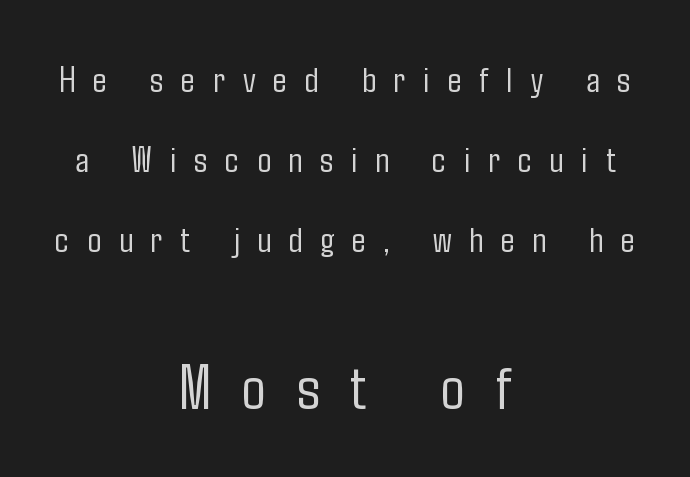
Every row of glyphs is offset so its center matches the block's center. Is there any slant? The stems are plumb. Caption: expanded tracking, letters set apart. Stems and bowls with no extra thickness — not bold. Size contrast runs from small at the top to large at the bottom. Compared with typical paragraphs, the rows here are farther apart.
